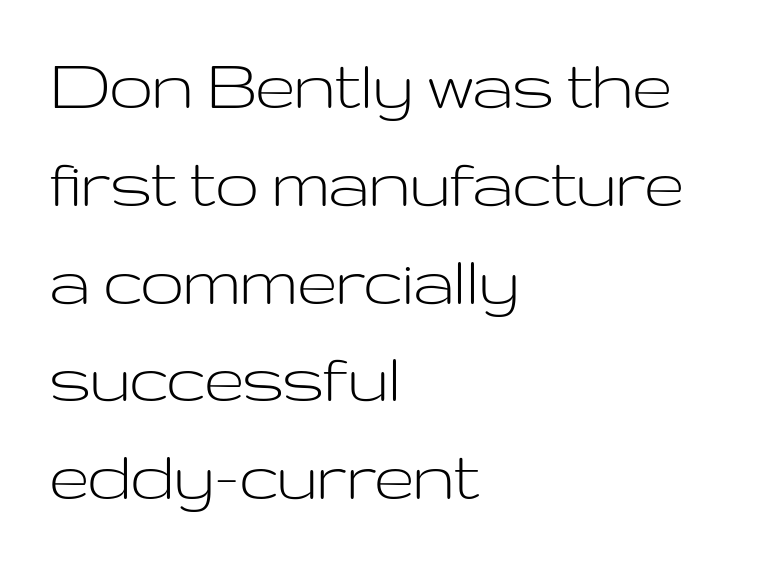
{"serif": "no", "italic": "no", "bold": "no", "weight": "light", "width": "wide", "stroke_contrast": "low", "x_height": "medium", "monospaced": "no", "underline": "no", "align": "left", "line_spacing": "normal", "line_spacing_ratio": 1.27, "letter_spacing": "normal", "letter_spacing_em": 0.0, "glyph_px": 77}
